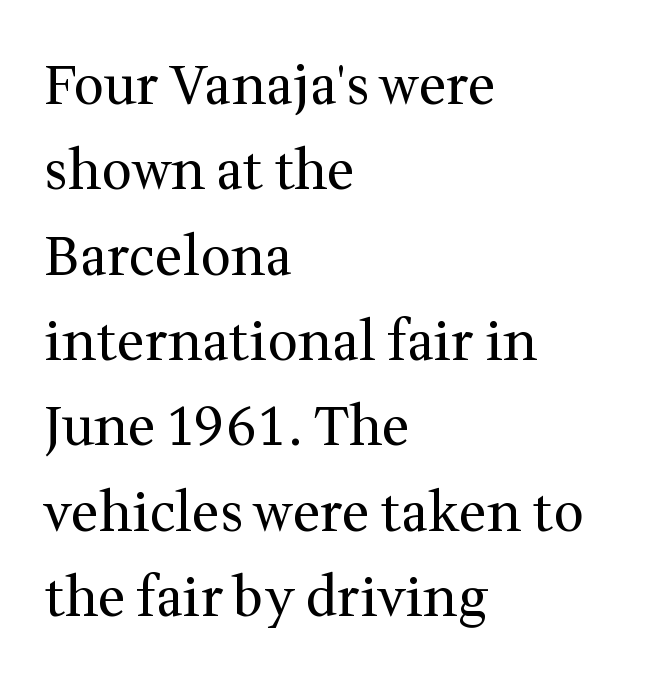
{"serif": "yes", "italic": "no", "bold": "no", "weight": "regular", "width": "normal", "stroke_contrast": "medium", "x_height": "medium", "monospaced": "no", "underline": "no", "align": "left", "line_spacing": "normal", "line_spacing_ratio": 1.58, "letter_spacing": "normal", "letter_spacing_em": 0.0, "glyph_px": 54}
